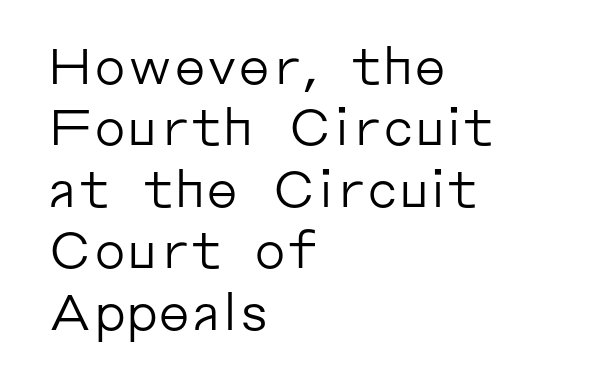
Horizontally, the lines are justified to the leading edge only. Caption: face not bold, strokes unweighted. The letterforms sit shoulder to shoulder at normal distance. Here the designer chose a conventional face with non-uniform glyph widths. Posture: straight, roman, zero tilt. Each row of text sits above clean, open space.
